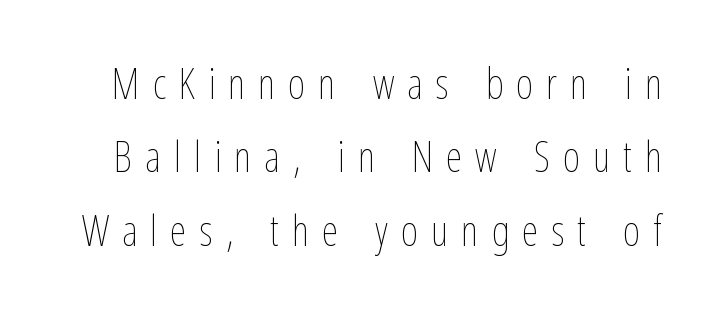
The image shows 42 px thin, condensed type, upright; set line spacing 1.75x, unusually wide letter spacing (+0.31 em), not underlined; low stroke contrast and a medium x-height.
